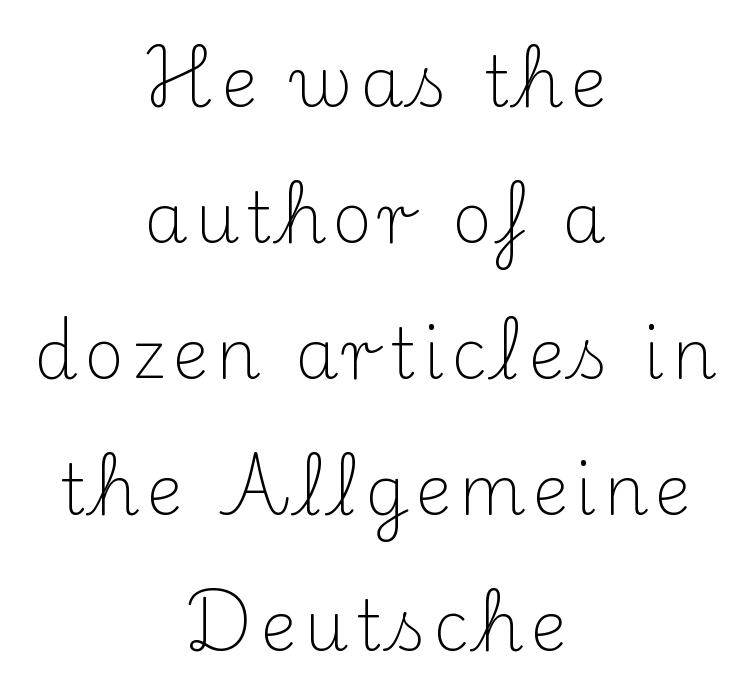
Q: Is the text bold? A: No.
Q: Is the text italic (slanted)? A: No, it is upright.
Q: Is the typeface a serif or a sans-serif typeface? A: Serif.
Q: Is the text underlined? A: No.
Q: How is the paragraph aligned? A: Centered.
Q: Is the spacing between lines tight, normal or loose? A: Loose.
Q: Width (condensed, normal, or wide)? A: Normal.
Q: Stroke contrast? A: Medium.
Q: x-height? A: Small.
Q: Monospaced? A: No.
